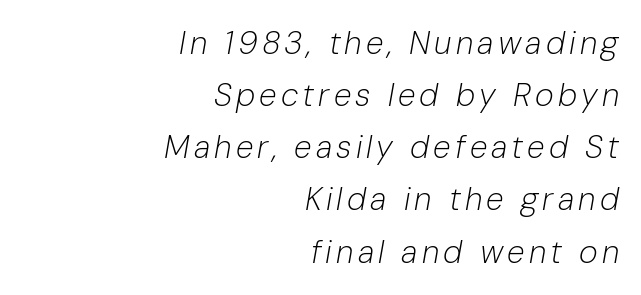
Q: Is the text bold? A: No.
Q: Is the text italic (slanted)? A: Yes, it leans right by about 10 degrees.
Q: Is the text underlined? A: No.
Q: How is the paragraph aligned? A: Right-aligned.
Q: Is the spacing between lines tight, normal or loose? A: Normal.
Q: Width (condensed, normal, or wide)? A: Normal.
Q: Stroke contrast? A: Low.
Q: x-height? A: Medium.
Q: Monospaced? A: No.
